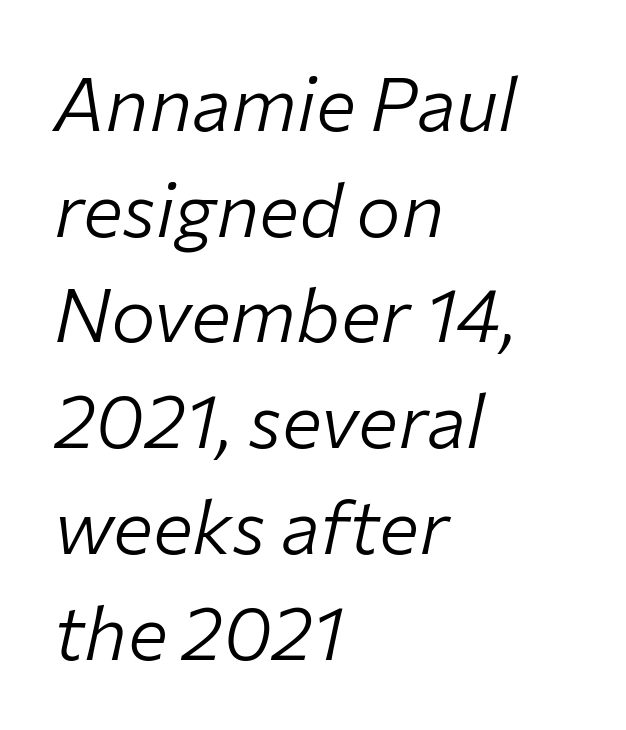
{"italic": "yes", "lean": "right", "slant_degrees": 12, "bold": "no", "weight": "light", "width": "normal", "stroke_contrast": "low", "x_height": "medium", "monospaced": "no", "underline": "no", "align": "left", "line_spacing": "normal", "line_spacing_ratio": 1.41, "letter_spacing": "normal", "letter_spacing_em": 0.0, "glyph_px": 75}
